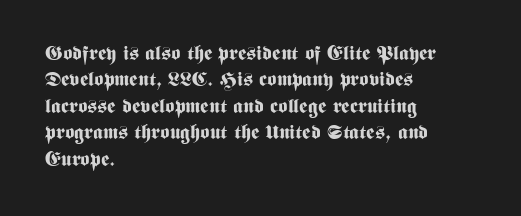
{"italic": "no", "bold": "yes", "underline": "no", "align": "left", "line_spacing": "normal", "line_spacing_ratio": 1.32, "letter_spacing": "normal", "letter_spacing_em": 0.0, "glyph_px": 20}
